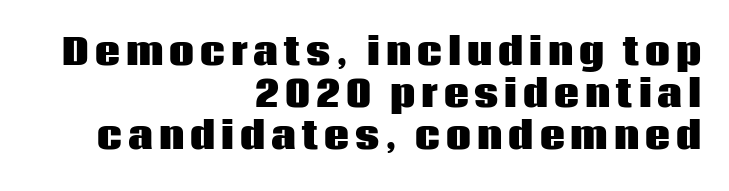
Q: Is the text bold? A: Yes.
Q: Is the text italic (slanted)? A: No, it is upright.
Q: Is the typeface a serif or a sans-serif typeface? A: Sans-serif.
Q: Is the text underlined? A: No.
Q: How is the paragraph aligned? A: Right-aligned.
Q: Width (condensed, normal, or wide)? A: Normal.
Q: Stroke contrast? A: Low.
Q: x-height? A: Large.
Q: Monospaced? A: No.
